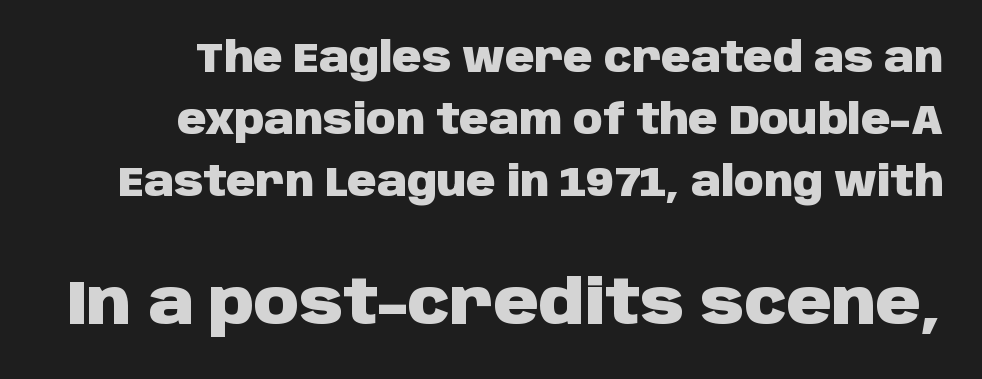
Q: Is the text bold? A: Yes.
Q: Is the text italic (slanted)? A: No, it is upright.
Q: Is the typeface a serif or a sans-serif typeface? A: Sans-serif.
Q: Is the text underlined? A: No.
Q: How is the paragraph aligned? A: Right-aligned.
Q: Is the spacing between letters normal or unusually wide? A: Normal.
Q: Is the spacing between lines tight, normal or loose? A: Normal.
Q: Which block of text is set in a larger size, the first (top) or the second (bottom)? A: The second (bottom) one.
Q: Width (condensed, normal, or wide)? A: Normal.
Q: Stroke contrast? A: Low.
Q: x-height? A: Large.
Q: Monospaced? A: No.
